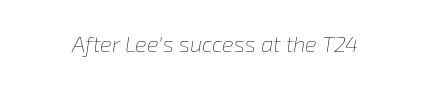
The letterforms sit shoulder to shoulder at normal distance. Each row of text sits above clean, open space. Posture: slanted. Weight: regular or lighter.
